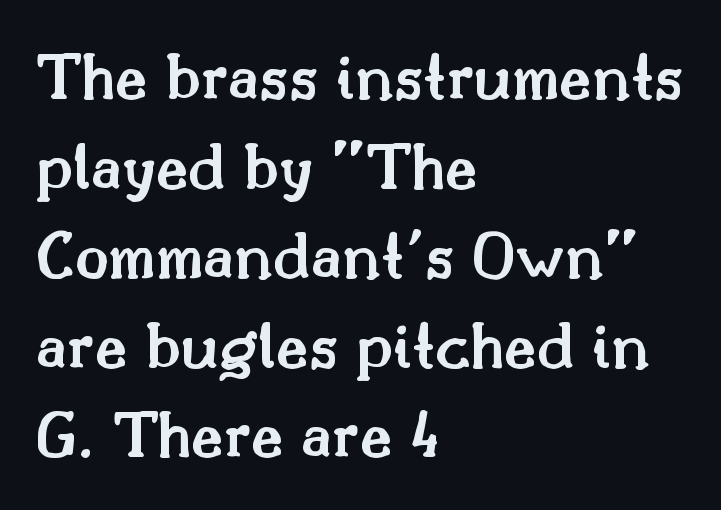
The image shows 70 px semibold serif type, upright; set left-aligned, normal line spacing (1.28x), normal letter spacing, not underlined; medium stroke contrast and a small x-height.
